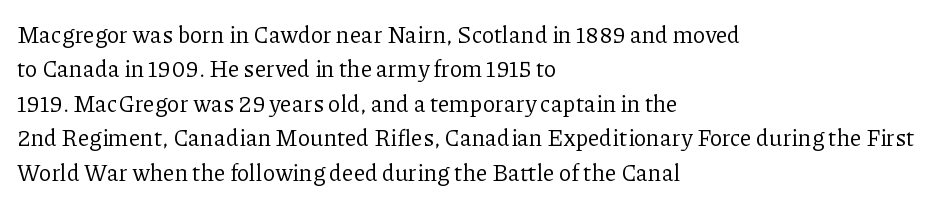
The image shows 23 px text type, upright; set left-aligned, normal line spacing (1.5x), normal letter spacing, not underlined.
